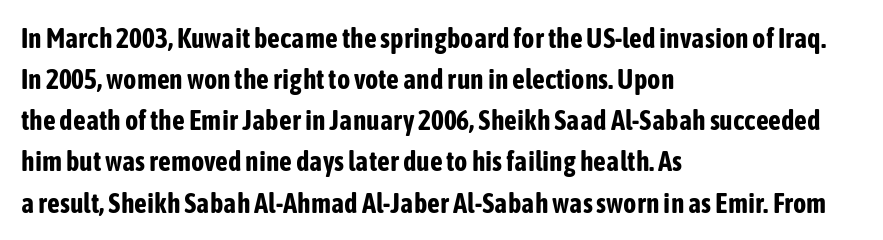
Here the designer chose a conventional face with non-uniform glyph widths. How heavy is the stroke? Heavy — this is a bold. The zone under the glyphs is completely vacant. Notice how the passage keeps a crisp vertical edge on the left only. Grotesque or geometric, the face here clearly has no serifs. Vertically, the passage feels balanced, rows spaced as you'd expect.
